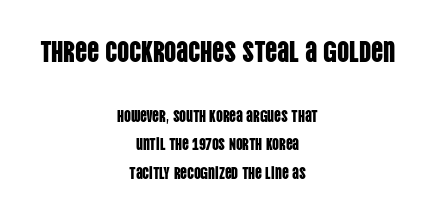
The rendering shrinks the type as you move from the upper chunk to the lower. Descenders are the only things crossing below the line. Letter spacing: default. Neither beginnings nor endings align; midpoints do.
